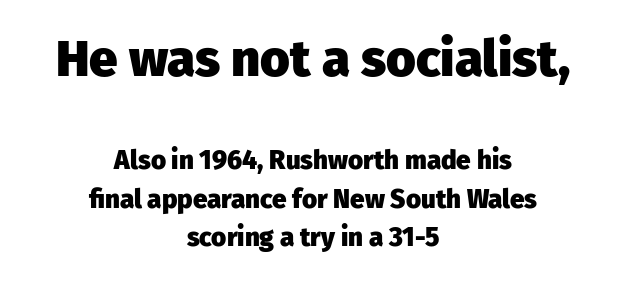
Q: Is the text bold? A: Yes.
Q: Is the text italic (slanted)? A: No, it is upright.
Q: Is the typeface a serif or a sans-serif typeface? A: Sans-serif.
Q: Is the text underlined? A: No.
Q: How is the paragraph aligned? A: Centered.
Q: Is the spacing between letters normal or unusually wide? A: Normal.
Q: Is the spacing between lines tight, normal or loose? A: Normal.
Q: Which block of text is set in a larger size, the first (top) or the second (bottom)? A: The first (top) one.
Q: Width (condensed, normal, or wide)? A: Normal.
Q: Stroke contrast? A: Low.
Q: x-height? A: Medium.
Q: Monospaced? A: No.
